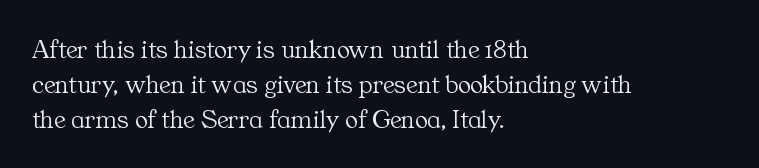
The image shows 27 px text type, upright; set left-aligned, normal line spacing (1.29x), normal letter spacing, not underlined.
